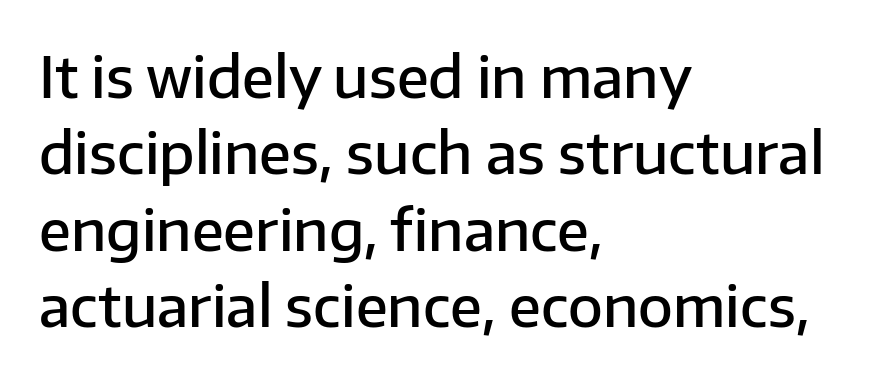
{"serif": "no", "italic": "no", "bold": "semi", "weight": "semibold", "width": "normal", "stroke_contrast": "low", "x_height": "medium", "monospaced": "no", "underline": "no", "align": "left", "line_spacing": "normal", "line_spacing_ratio": 1.34, "letter_spacing": "normal", "letter_spacing_em": 0.0, "glyph_px": 57}
